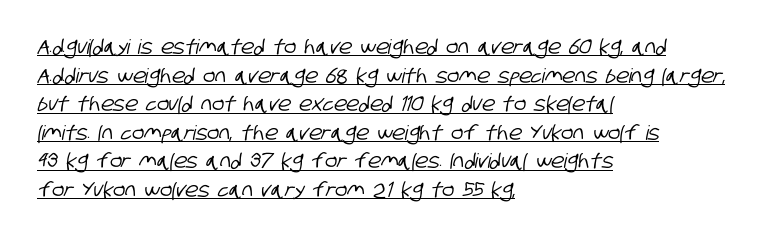
The lines are quadded left. Interline gaps are of average width in this sample. Honestly, the underline is the first thing you notice here. Observe the ordinary spacing: letters are neighbours, not strangers.
